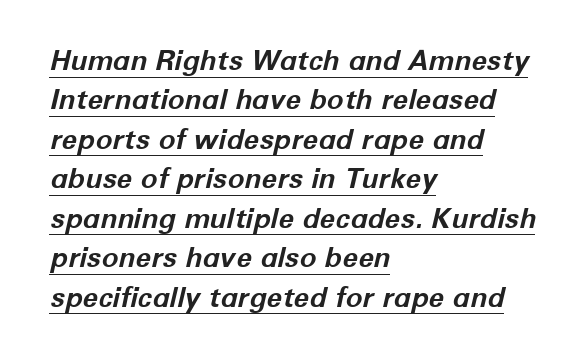
{"italic": "yes", "lean": "right", "slant_degrees": 12, "bold": "yes", "weight": "bold", "width": "normal", "stroke_contrast": "low", "x_height": "medium", "monospaced": "no", "underline": "yes", "align": "left", "line_spacing": "normal", "line_spacing_ratio": 1.41, "letter_spacing": "normal", "letter_spacing_em": 0.0, "glyph_px": 28}
